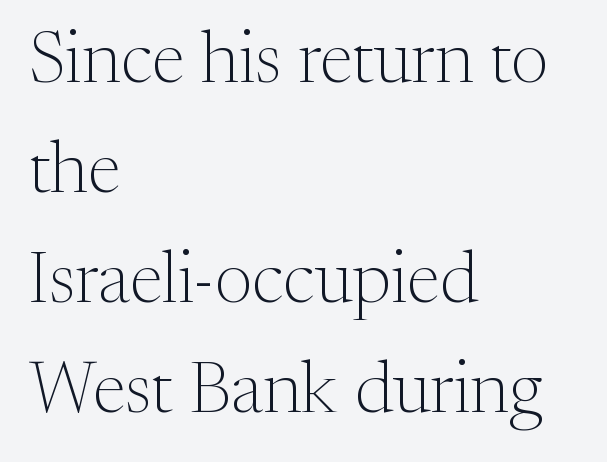
What's the leading like? Ordinary, nothing unusual. Think of a printed novel: that variable character pitch is what you see here. Does the copy run flush right? No — it runs flush left. Is the letter spacing exaggerated? No — it looks like the ordinary default. Check where the strokes stop: tiny serifs finish them off. Designer's note — italics off, roman on.
